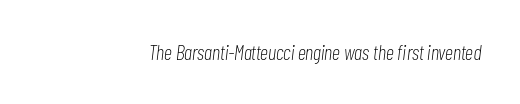
{"italic": "yes", "lean": "right", "slant_degrees": 7, "bold": "no", "underline": "no", "letter_spacing": "normal", "letter_spacing_em": 0.0, "glyph_px": 21}
